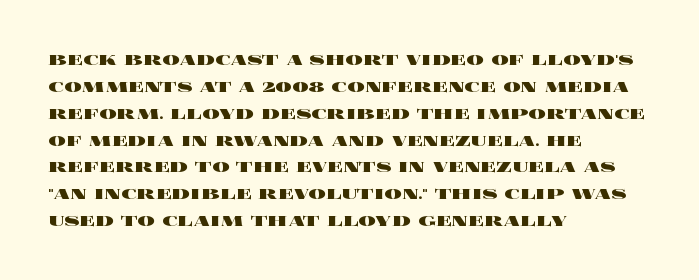
{"italic": "no", "bold": "yes", "underline": "no", "align": "left", "line_spacing_ratio": 1.22, "letter_spacing": "normal", "letter_spacing_em": 0.0, "glyph_px": 22}
